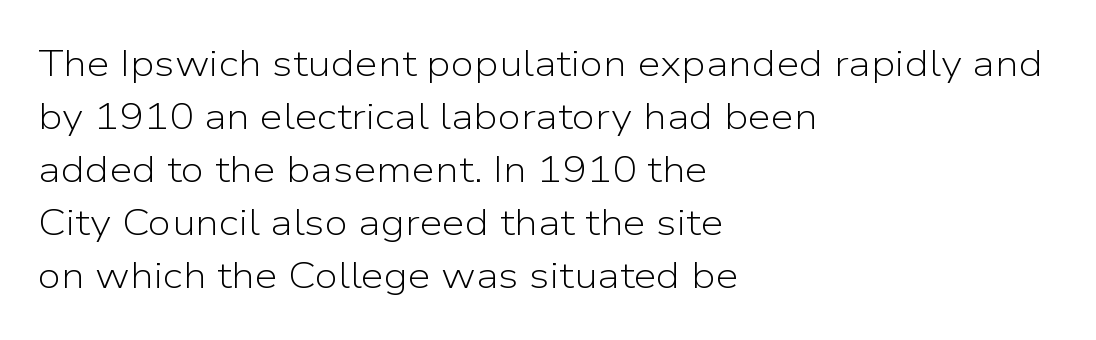
Q: Is the text bold? A: No.
Q: Is the text italic (slanted)? A: No, it is upright.
Q: Is the typeface a serif or a sans-serif typeface? A: Sans-serif.
Q: Is the text underlined? A: No.
Q: How is the paragraph aligned? A: Left-aligned.
Q: Is the spacing between letters normal or unusually wide? A: Normal.
Q: Is the spacing between lines tight, normal or loose? A: Normal.
Q: Width (condensed, normal, or wide)? A: Normal.
Q: Stroke contrast? A: Low.
Q: x-height? A: Medium.
Q: Monospaced? A: No.
